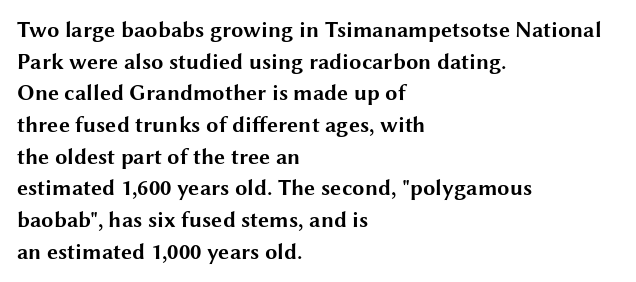
Beneath every word, the page is bare. Successive baselines arrive at the customary interval. It's the straight-up-and-down kind of type. Which margin do the lines hug? The left one — the right edge is uneven. Thick stems and heavy bowls — unmistakably bold.
